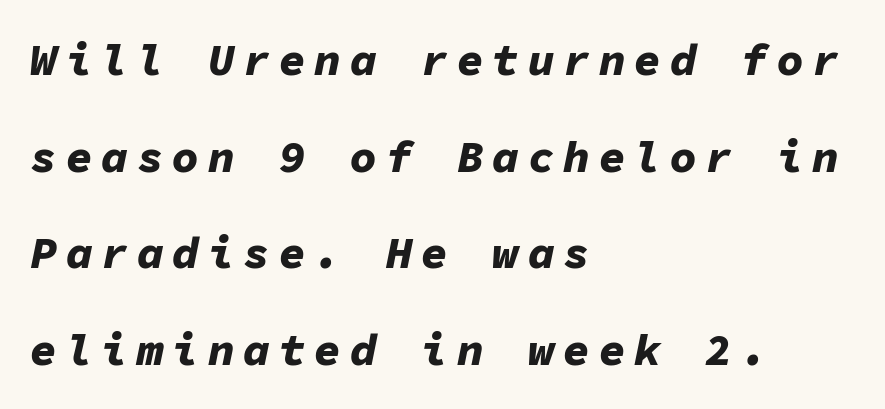
{"italic": "yes", "lean": "right", "slant_degrees": 11, "bold": "yes", "weight": "bold", "width": "normal", "stroke_contrast": "low", "x_height": "medium", "monospaced": "yes", "underline": "no", "align": "left", "line_spacing": "loose", "line_spacing_ratio": 2.15, "glyph_px": 45}
